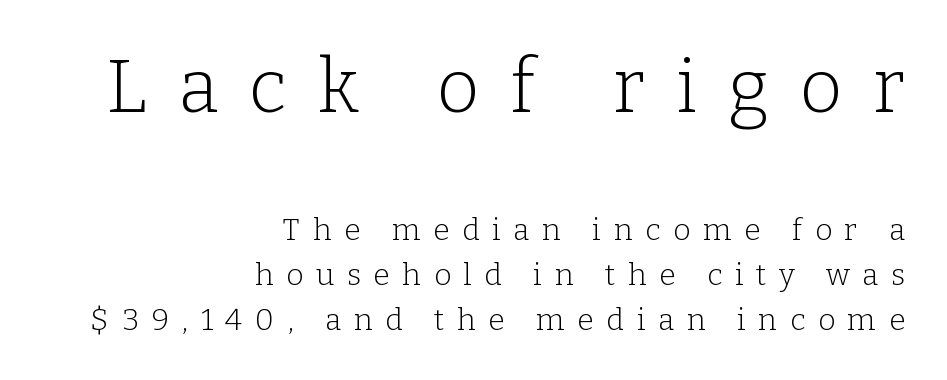
The image shows 74 px light serif type, upright; set right-aligned, normal line spacing (1.49x), unusually wide letter spacing (+0.42 em), not underlined; the first (top) block is 2.47x larger; low stroke contrast and a medium x-height.
